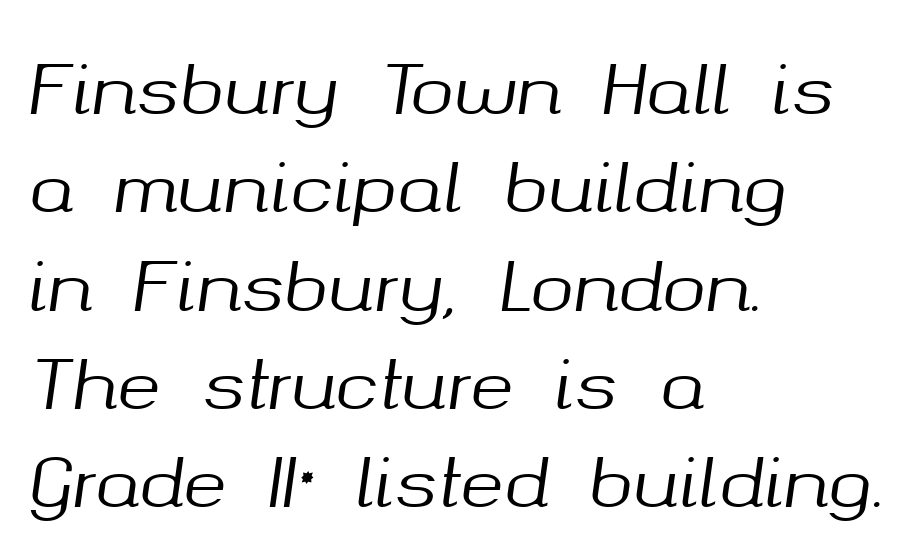
Regular leading. The rendering uses natural spacing where letterforms have individual widths. The passage shown has conventional tracking throughout. Yep, that's italic — everything's leaning. Alignment: flush left.
